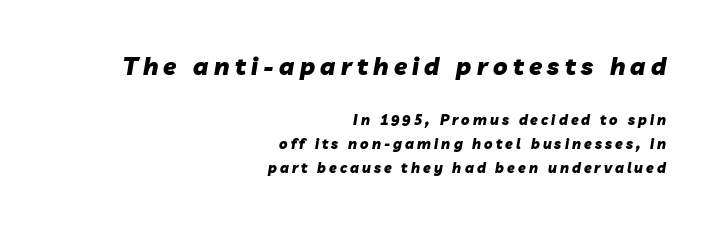
The image shows 24 px bold type, italic (leaning right); set right-aligned, normal line spacing (1.7x), unusually wide letter spacing (+0.22 em), not underlined; the first (top) block is 1.71x larger.
